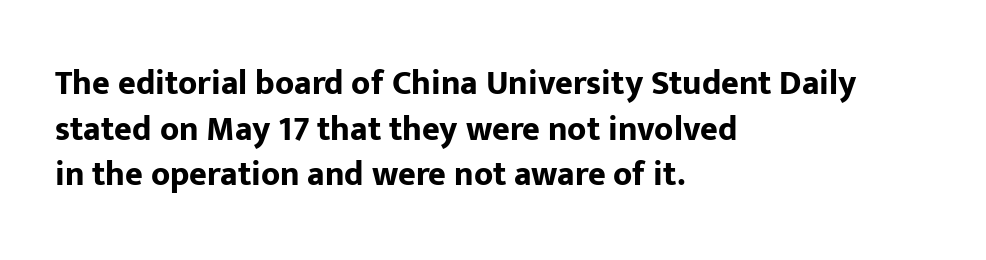
{"serif": "no", "italic": "no", "bold": "yes", "weight": "bold", "width": "normal", "stroke_contrast": "low", "x_height": "medium", "monospaced": "no", "underline": "no", "align": "left", "line_spacing": "normal", "line_spacing_ratio": 1.34, "letter_spacing": "normal", "letter_spacing_em": 0.0, "glyph_px": 34}
